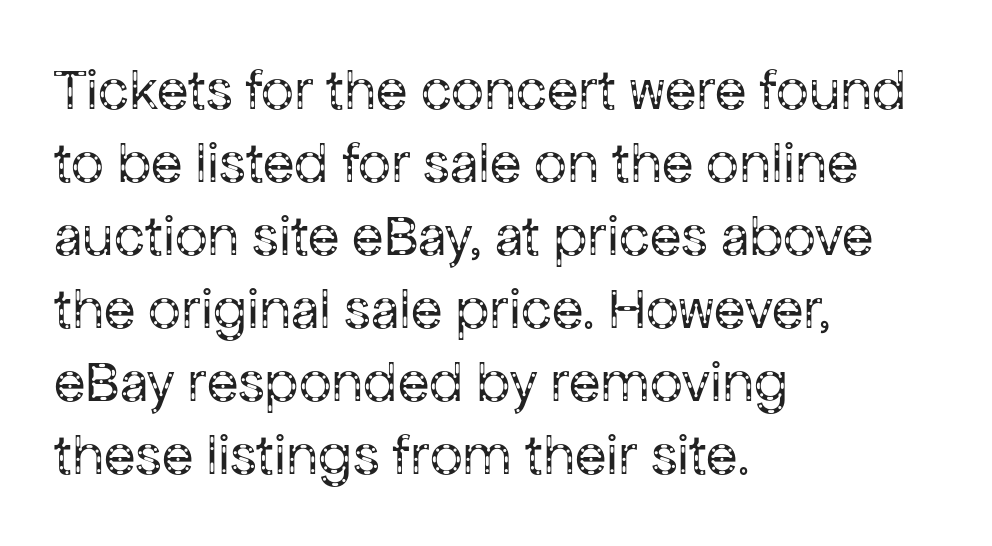
Weight: in the light-to-regular range. Check where the strokes stop: nothing finishes them off — pure sans. Only glyphs here, with clear space below each row. Evenly set lines give the paragraph a standard silhouette.
